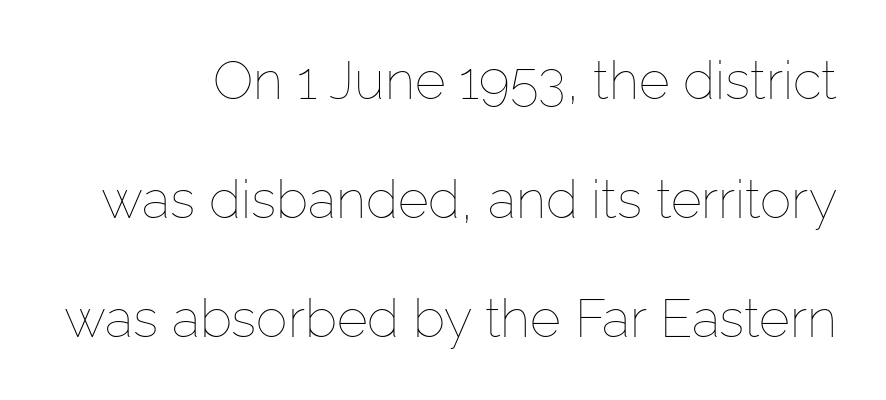
The letterforms sit shoulder to shoulder at normal distance. Descenders are the only things crossing below the line. These lines are rendered in a variable-pitch font. Compared with a flush-left layout, this one pins lines to the opposite, right side. Weight: in the light-to-regular range. Airy leading.
